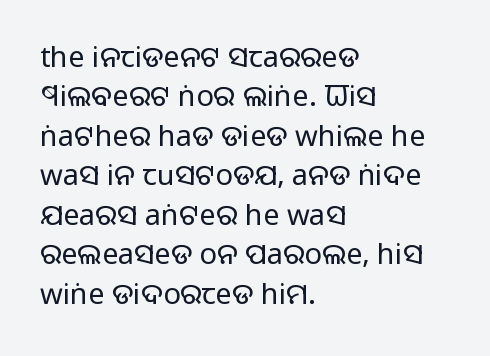
Q: Is the text bold? A: No.
Q: Is the text italic (slanted)? A: No, it is upright.
Q: Is the typeface a serif or a sans-serif typeface? A: Sans-serif.
Q: Is the text underlined? A: No.
Q: How is the paragraph aligned? A: Left-aligned.
Q: Is the spacing between letters normal or unusually wide? A: Normal.
Q: Is the spacing between lines tight, normal or loose? A: Normal.
Q: Width (condensed, normal, or wide)? A: Normal.
Q: Stroke contrast? A: Low.
Q: x-height? A: Large.
Q: Monospaced? A: No.
